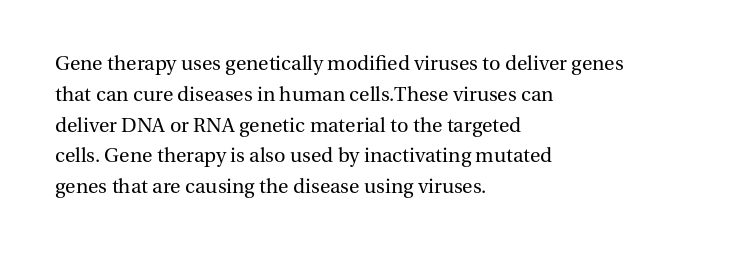
The image shows 20 px text type, upright; set left-aligned, normal line spacing (1.54x), normal letter spacing, not underlined.
